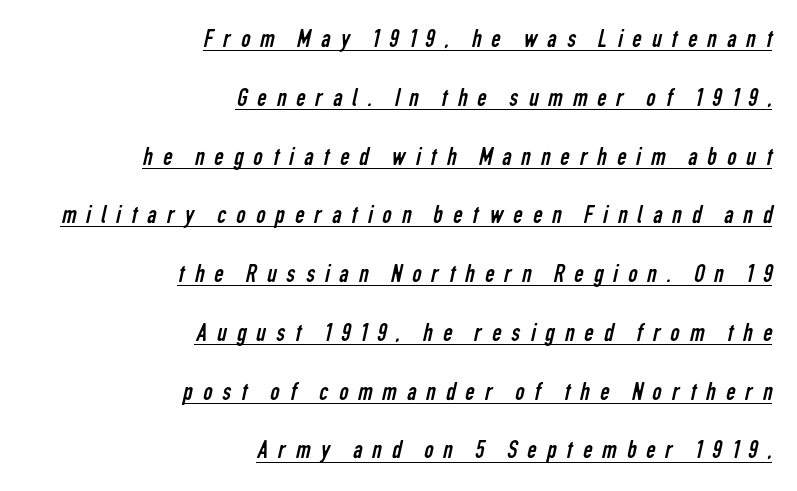
The image shows 26 px text type; set right-aligned, loose line spacing (2.26x), unusually wide letter spacing (+0.39 em), underlined.
